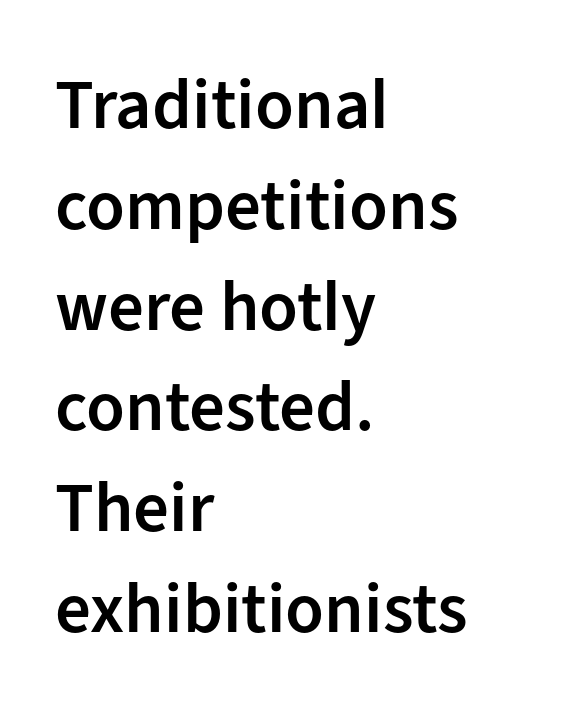
The image shows 71 px semibold sans-serif type, upright; set left-aligned, normal line spacing (1.42x), normal letter spacing, not underlined; low stroke contrast and a medium x-height.
